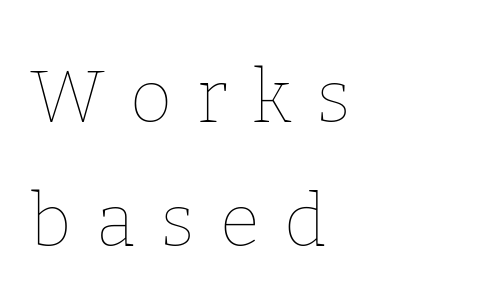
Q: Is the text bold? A: No.
Q: Is the text italic (slanted)? A: No, it is upright.
Q: Is the text underlined? A: No.
Q: How is the paragraph aligned? A: Left-aligned.
Q: Is the spacing between letters normal or unusually wide? A: Unusually wide.
Q: Is the spacing between lines tight, normal or loose? A: Normal.
Q: Width (condensed, normal, or wide)? A: Normal.
Q: Stroke contrast? A: Low.
Q: x-height? A: Medium.
Q: Monospaced? A: No.
